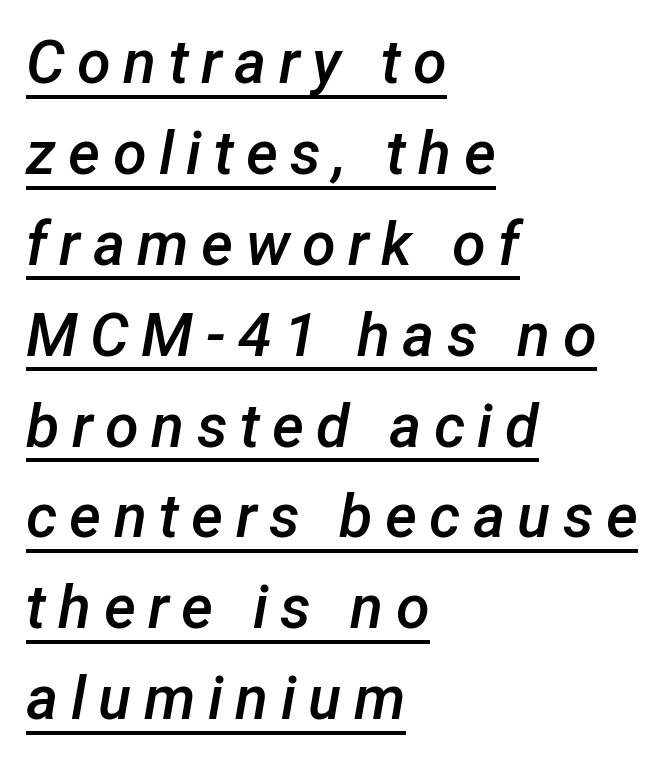
{"italic": "yes", "lean": "right", "slant_degrees": 12, "bold": "semi", "weight": "semibold", "width": "normal", "stroke_contrast": "low", "x_height": "medium", "monospaced": "no", "underline": "yes", "align": "left", "line_spacing": "normal", "line_spacing_ratio": 1.49, "letter_spacing": "wide", "letter_spacing_em": 0.2, "glyph_px": 61}
